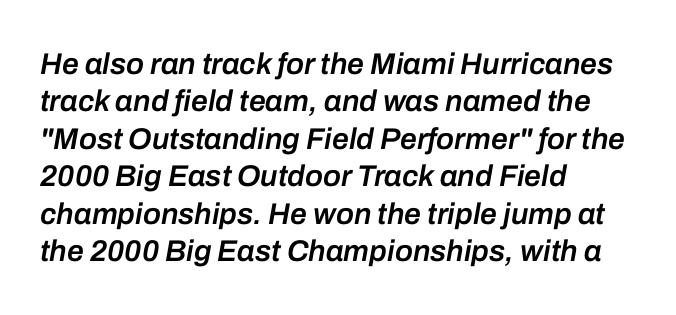
Q: Is the text bold? A: Semi-bold.
Q: Is the text italic (slanted)? A: Yes, it leans right by about 10 degrees.
Q: Is the text underlined? A: No.
Q: How is the paragraph aligned? A: Left-aligned.
Q: Is the spacing between letters normal or unusually wide? A: Normal.
Q: Is the spacing between lines tight, normal or loose? A: Normal.
Q: Width (condensed, normal, or wide)? A: Normal.
Q: Stroke contrast? A: Low.
Q: x-height? A: Medium.
Q: Monospaced? A: No.
